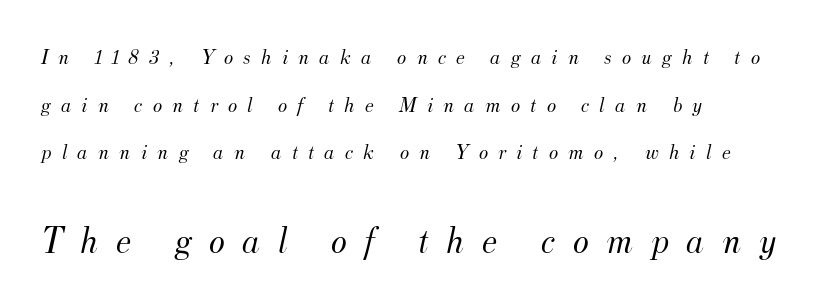
Descenders hang freely into open space. Here the designer chose a conventional face with non-uniform glyph widths. Horizontal alignment here is leftward, the default for most running prose. The letters carry serifs — small finishing strokes at the ends of their stems. The second block has been scaled up relative to the first.
